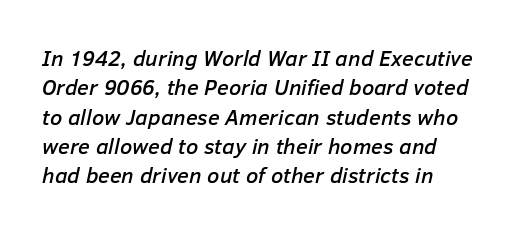
{"italic": "yes", "lean": "right", "slant_degrees": 12, "underline": "no", "align": "left", "line_spacing": "normal", "line_spacing_ratio": 1.33, "letter_spacing": "normal", "letter_spacing_em": 0.0, "glyph_px": 22}
